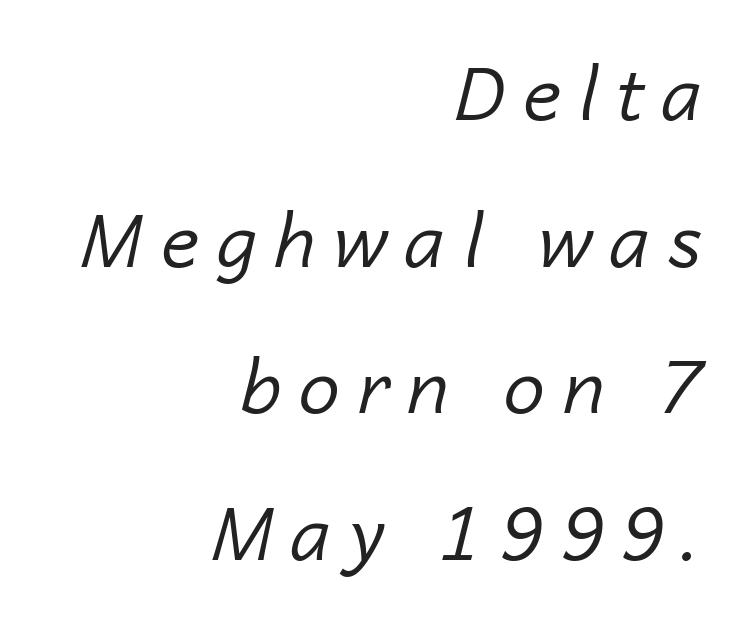
Q: Is the text bold? A: No.
Q: Is the text italic (slanted)? A: Yes, it leans right by about 14 degrees.
Q: Is the text underlined? A: No.
Q: How is the paragraph aligned? A: Right-aligned.
Q: Is the spacing between letters normal or unusually wide? A: Unusually wide.
Q: Is the spacing between lines tight, normal or loose? A: Loose.
Q: Width (condensed, normal, or wide)? A: Normal.
Q: Stroke contrast? A: Low.
Q: x-height? A: Medium.
Q: Monospaced? A: No.
